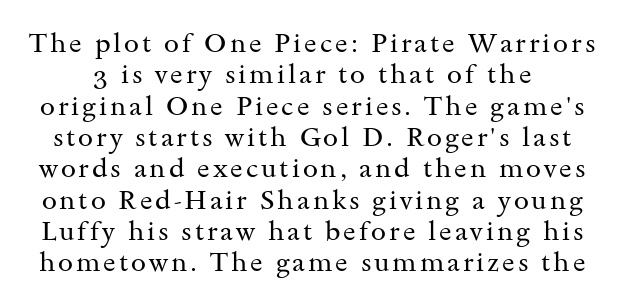
Q: Is the text bold? A: No.
Q: Is the text italic (slanted)? A: No, it is upright.
Q: Is the text underlined? A: No.
